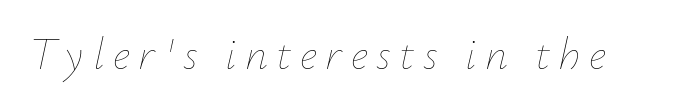
The image shows 45 px thin type, italic (leaning right); set not underlined; low stroke contrast and a small x-height.
